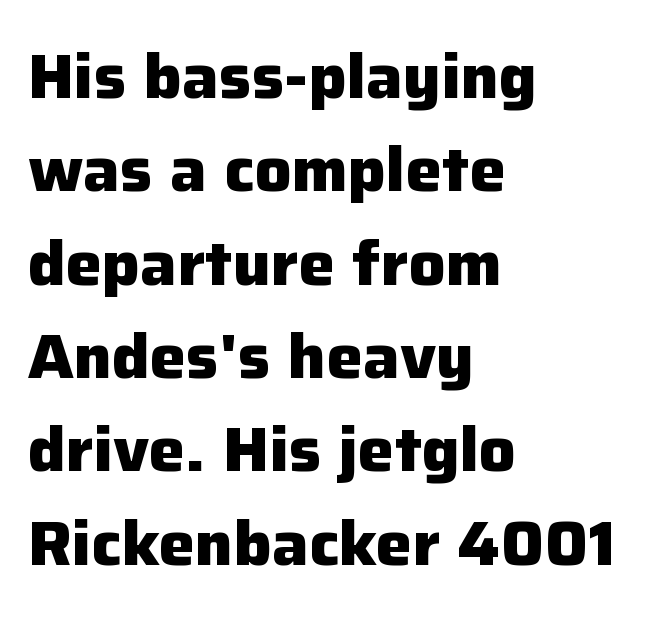
The image shows 61 px heavy sans-serif type, upright; set left-aligned, normal line spacing (1.53x), normal letter spacing, not underlined; low stroke contrast and a medium x-height.
